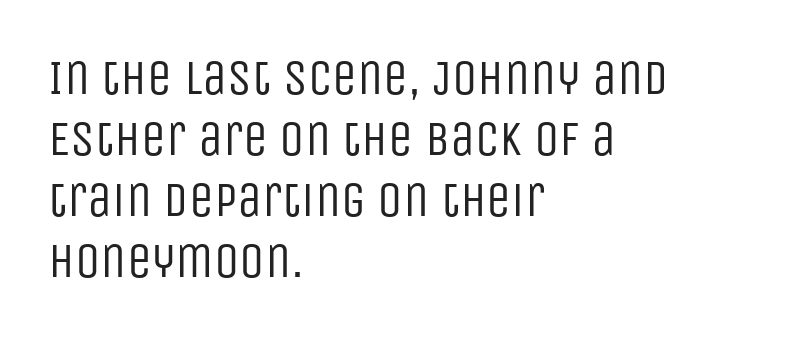
Descenders are the only things crossing below the line. Here the designer chose a conventional face with non-uniform glyph widths. If you drew a line through each stem, it would be perfectly vertical. Visually the block forms a straight wall on the left and a jagged coastline on the right.
